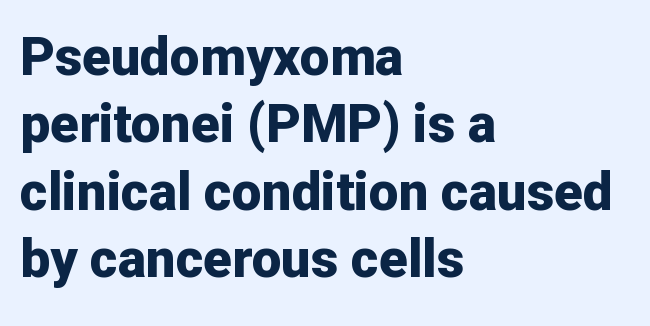
Normally led — the rows are evenly, conventionally spaced. This is sans-serif lettering, the kind often seen on screens and signage. The passage shown is typed in a proportional face where columns would drift. Typeset ragged right — the left edge is the straight one.
